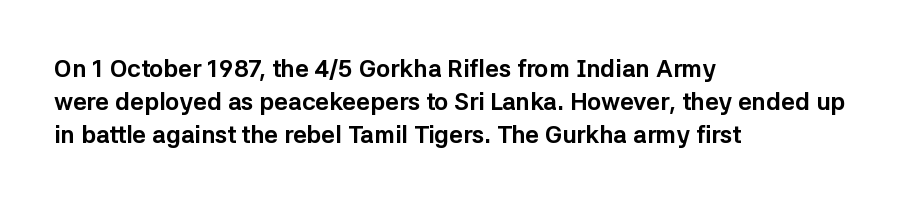
The tracking reads as untouched default to a designer's eye. Check the space under the baseline: it is left empty. The letters stand straight up with perfectly vertical stems. Each line starts at the same left margin while the right side varies. Weight check: bold — yes, fully. These lines sit exactly where default settings would place them.
